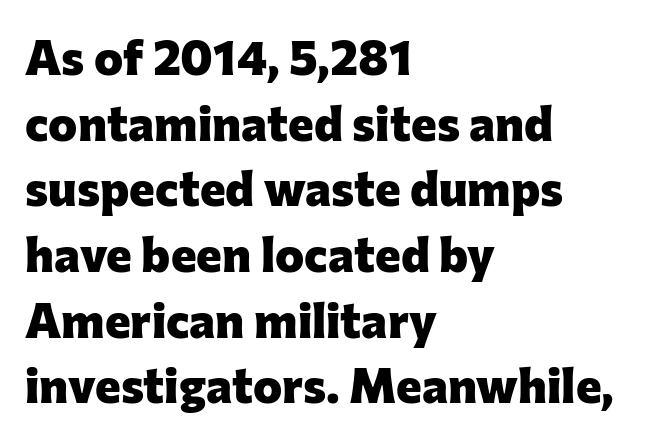
Q: Is the text bold? A: Yes.
Q: Is the text italic (slanted)? A: No, it is upright.
Q: Is the typeface a serif or a sans-serif typeface? A: Sans-serif.
Q: Is the text underlined? A: No.
Q: How is the paragraph aligned? A: Left-aligned.
Q: Is the spacing between letters normal or unusually wide? A: Normal.
Q: Is the spacing between lines tight, normal or loose? A: Normal.
Q: Width (condensed, normal, or wide)? A: Normal.
Q: Stroke contrast? A: Low.
Q: x-height? A: Medium.
Q: Monospaced? A: No.
